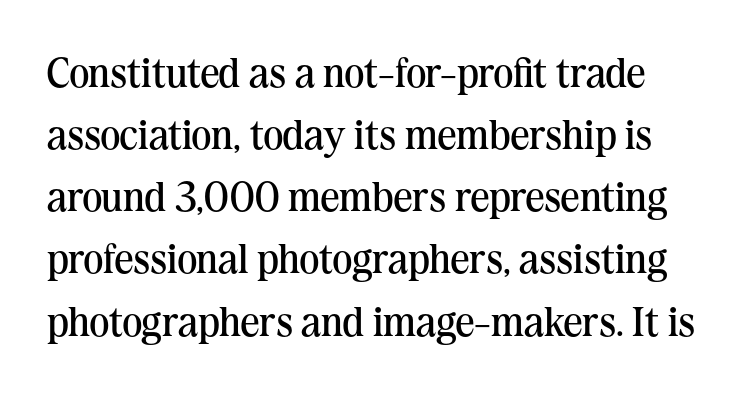
{"serif": "yes", "italic": "no", "bold": "no", "weight": "regular", "width": "normal", "stroke_contrast": "medium", "x_height": "medium", "monospaced": "no", "underline": "no", "line_spacing": "normal", "line_spacing_ratio": 1.48, "letter_spacing": "normal", "letter_spacing_em": 0.0, "glyph_px": 42}
